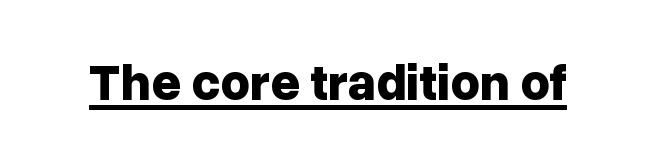
The characters look thick and weighty, a clear bold. A typesetter would call this proportional, since set widths differ per character. Each letter's strokes conclude bluntly, with no projecting serifs. Each word holds together tightly as a unit, with standard inter-letter gaps.
